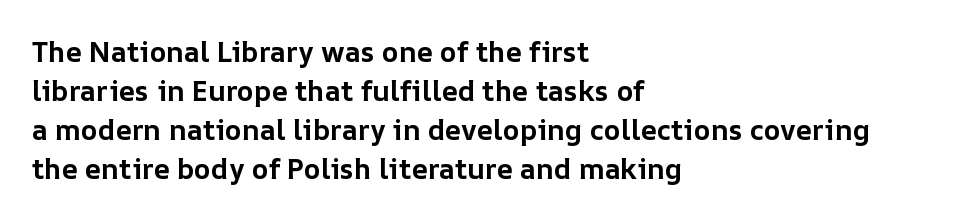
The image shows 28 px bold type, upright; set left-aligned, normal line spacing (1.39x), normal letter spacing, not underlined; low stroke contrast and a medium x-height.
